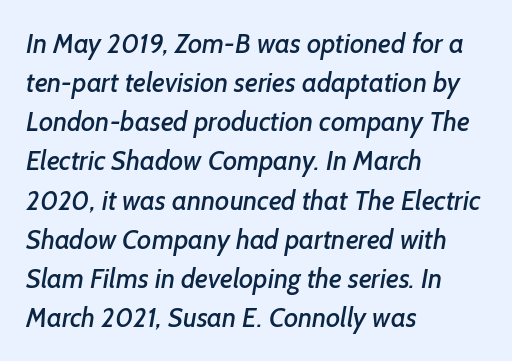
{"underline": "no", "align": "left", "line_spacing": "normal", "line_spacing_ratio": 1.45, "letter_spacing": "normal", "letter_spacing_em": 0.0, "glyph_px": 27}
